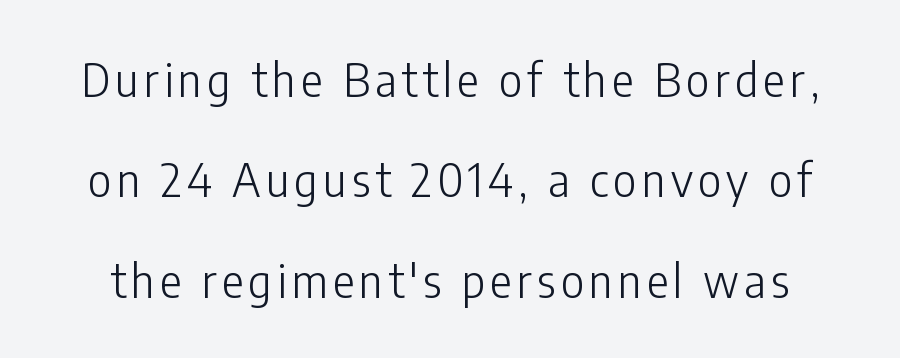
The image shows 46 px light, condensed sans-serif type, upright; set loose line spacing (2.18x), not underlined; low stroke contrast and a medium x-height.
